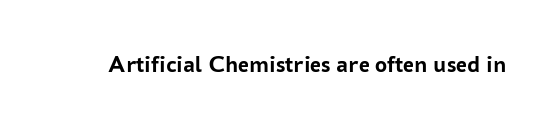
{"italic": "no", "bold": "yes", "underline": "no", "letter_spacing": "normal", "letter_spacing_em": 0.0, "glyph_px": 24}
